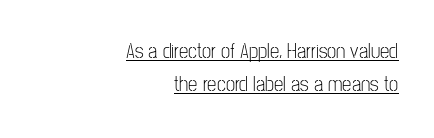
{"italic": "no", "bold": "no", "underline": "yes", "align": "right", "line_spacing": "normal", "line_spacing_ratio": 1.59, "letter_spacing": "normal", "letter_spacing_em": 0.0, "glyph_px": 21}
